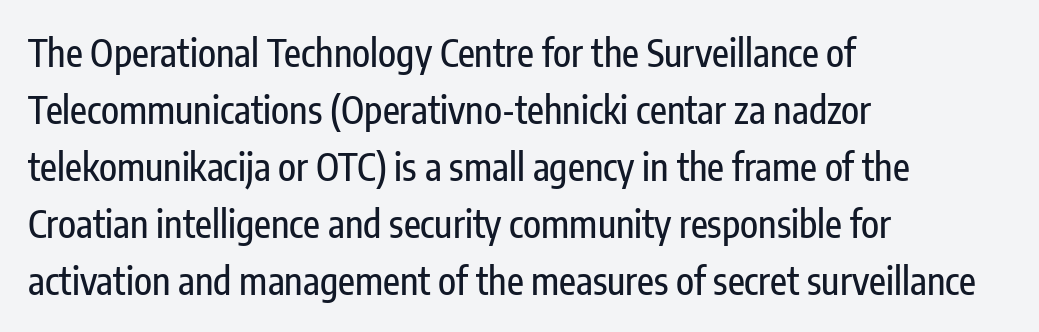
{"serif": "no", "italic": "no", "width": "condensed", "stroke_contrast": "low", "x_height": "medium", "monospaced": "no", "underline": "no", "align": "left", "line_spacing": "normal", "line_spacing_ratio": 1.54, "letter_spacing": "normal", "letter_spacing_em": 0.0, "glyph_px": 37}
